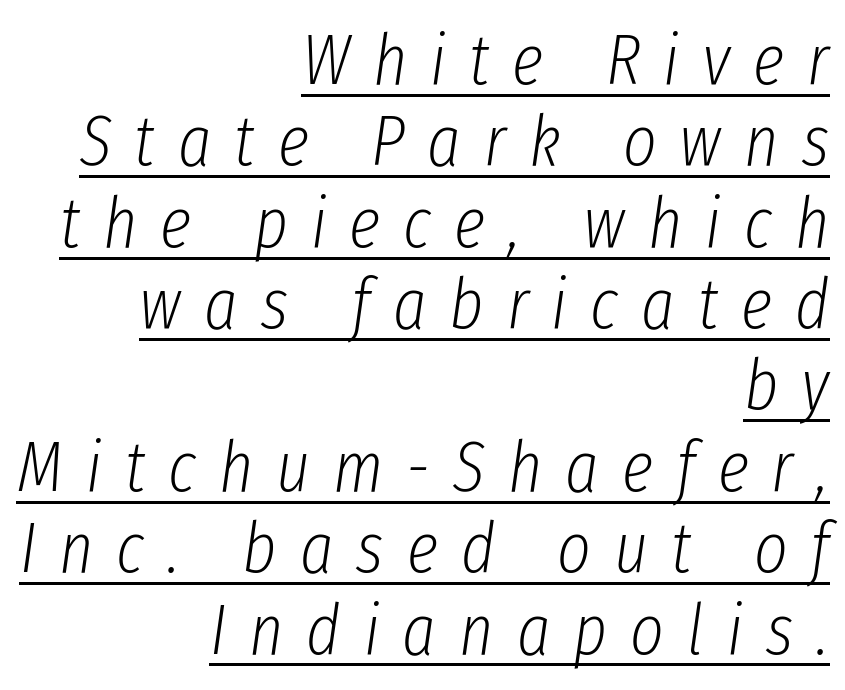
Q: Is the text bold? A: No.
Q: Is the text italic (slanted)? A: Yes, it leans right by about 8 degrees.
Q: Is the text underlined? A: Yes.
Q: How is the paragraph aligned? A: Right-aligned.
Q: Is the spacing between letters normal or unusually wide? A: Unusually wide.
Q: Is the spacing between lines tight, normal or loose? A: Tight.
Q: Width (condensed, normal, or wide)? A: Condensed.
Q: Stroke contrast? A: Low.
Q: x-height? A: Medium.
Q: Monospaced? A: No.
